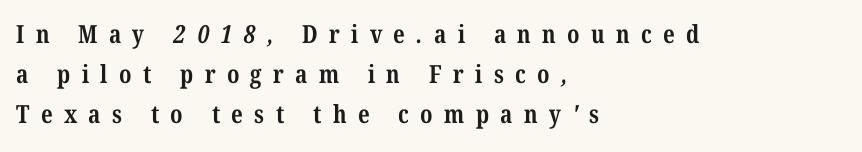
{"bold": "yes", "underline": "no", "align": "left", "line_spacing": "normal", "line_spacing_ratio": 1.6, "letter_spacing": "wide", "letter_spacing_em": 0.45, "glyph_px": 25}
